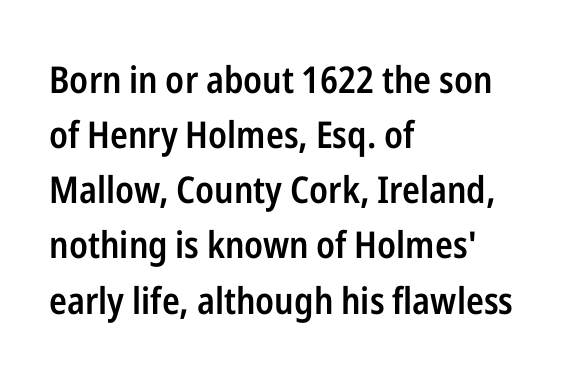
The image shows 37 px semibold, condensed sans-serif type, upright; set left-aligned, normal line spacing (1.49x), normal letter spacing, not underlined; low stroke contrast and a medium x-height.
